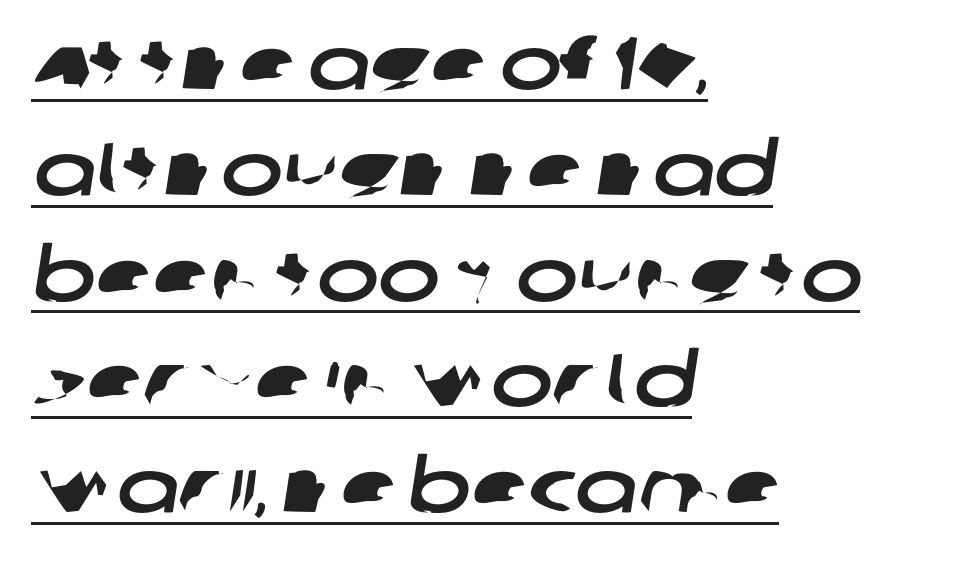
Q: Is the typeface a serif or a sans-serif typeface? A: Sans-serif.
Q: Is the text underlined? A: Yes.
Q: How is the paragraph aligned? A: Left-aligned.
Q: Is the spacing between letters normal or unusually wide? A: Normal.
Q: Is the spacing between lines tight, normal or loose? A: Normal.
Q: Width (condensed, normal, or wide)? A: Wide.
Q: Stroke contrast? A: Low.
Q: x-height? A: Large.
Q: Monospaced? A: No.
